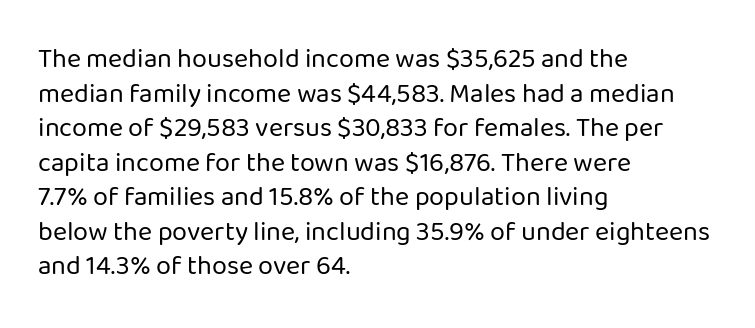
The image shows 27 px text type, upright; set left-aligned, normal line spacing (1.28x), normal letter spacing, not underlined.
